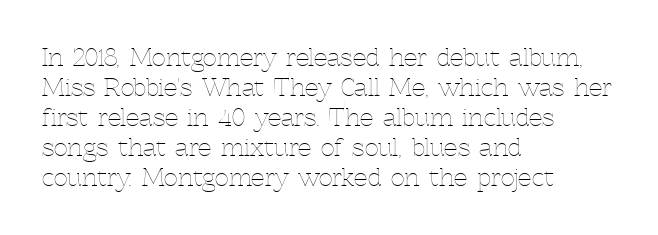
{"italic": "no", "bold": "no", "underline": "no", "align": "left", "line_spacing": "normal", "line_spacing_ratio": 1.25, "letter_spacing": "normal", "letter_spacing_em": 0.0, "glyph_px": 24}
